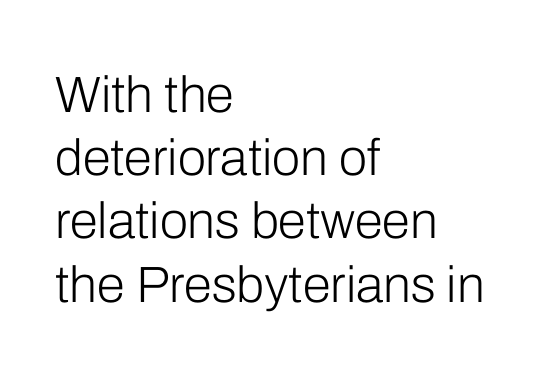
{"serif": "no", "italic": "no", "bold": "no", "weight": "light", "width": "normal", "stroke_contrast": "low", "x_height": "medium", "monospaced": "no", "underline": "no", "align": "left", "line_spacing_ratio": 1.24, "letter_spacing": "normal", "letter_spacing_em": 0.0, "glyph_px": 51}
